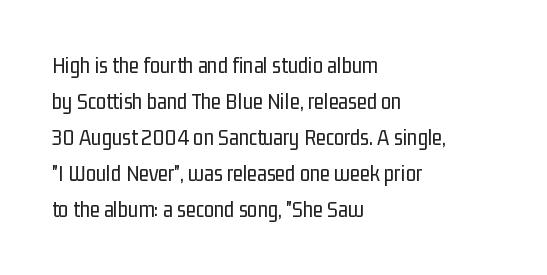
{"italic": "no", "bold": "no", "underline": "no", "align": "left", "line_spacing": "normal", "line_spacing_ratio": 1.57, "letter_spacing": "normal", "letter_spacing_em": 0.0, "glyph_px": 23}
